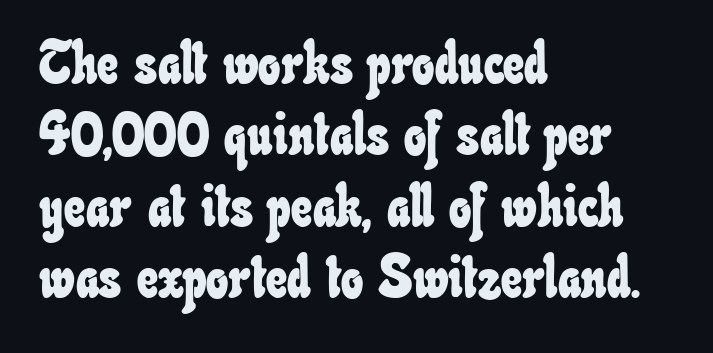
{"width": "condensed", "stroke_contrast": "low", "x_height": "small", "monospaced": "no", "underline": "no", "align": "left", "line_spacing_ratio": 1.21, "letter_spacing": "normal", "letter_spacing_em": 0.0, "glyph_px": 59}
